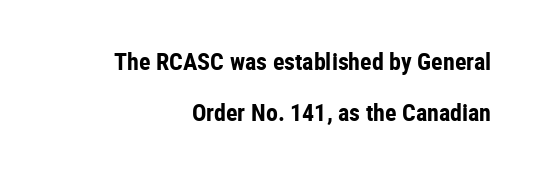
{"italic": "no", "bold": "yes", "underline": "no", "align": "right", "line_spacing": "loose", "line_spacing_ratio": 2.11, "letter_spacing": "normal", "letter_spacing_em": 0.0, "glyph_px": 24}
